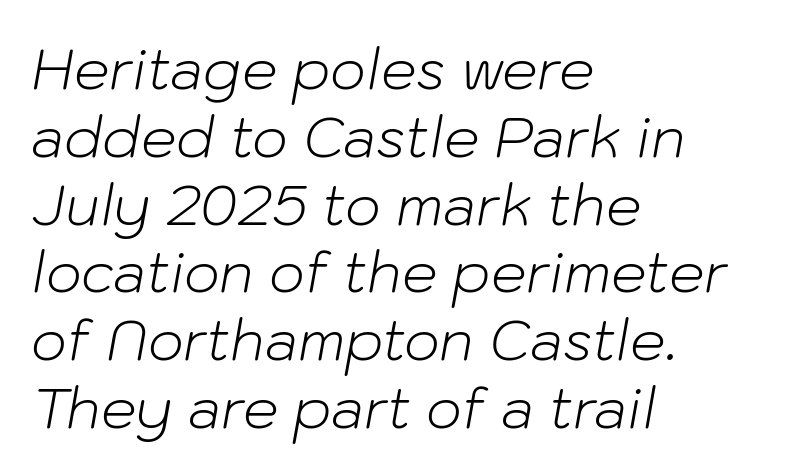
{"italic": "yes", "lean": "right", "slant_degrees": 10, "bold": "no", "weight": "light", "width": "normal", "stroke_contrast": "low", "x_height": "medium", "monospaced": "no", "underline": "no", "align": "left", "line_spacing_ratio": 1.21, "letter_spacing": "normal", "letter_spacing_em": 0.0, "glyph_px": 56}
